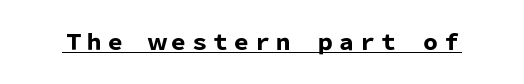
Emphasis is given by a line drawn under the lettering. Weight: bold. Honestly, the letter spacing is just normal — you wouldn't notice it. Is there any slant? The stems are plumb.
